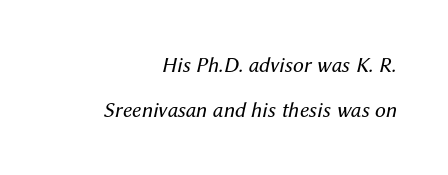
Q: Is the text bold? A: No.
Q: Is the text italic (slanted)? A: Yes, it leans right by about 12 degrees.
Q: Is the text underlined? A: No.
Q: How is the paragraph aligned? A: Right-aligned.
Q: Is the spacing between letters normal or unusually wide? A: Normal.
Q: Is the spacing between lines tight, normal or loose? A: Loose.
